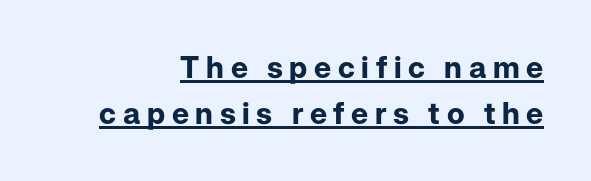
The image shows 30 px bold sans-serif type, upright; set right-aligned, normal line spacing (1.55x), unusually wide letter spacing (+0.22 em), underlined; low stroke contrast and a medium x-height.
